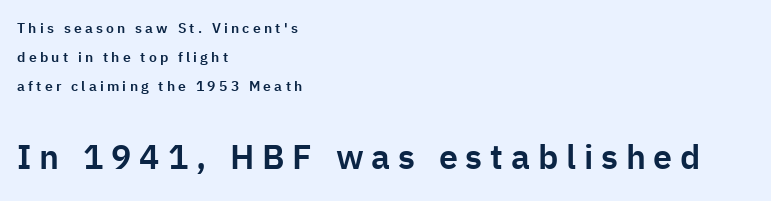
The image shows 34 px sans-serif type, upright; set left-aligned, loose line spacing (2.08x), unusually wide letter spacing (+0.23 em), not underlined; the second (bottom) block is 2.43x larger; low stroke contrast and a medium x-height.
